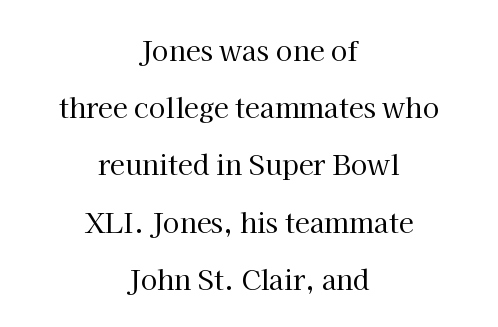
{"italic": "no", "bold": "no", "underline": "no", "align": "center", "line_spacing": "loose", "line_spacing_ratio": 2.12, "letter_spacing": "normal", "letter_spacing_em": 0.0, "glyph_px": 27}
